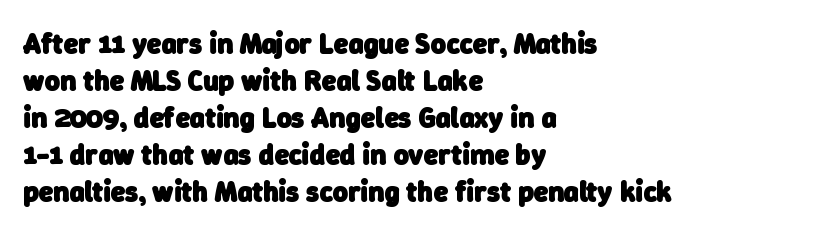
Q: Is the text bold? A: Yes.
Q: Is the typeface a serif or a sans-serif typeface? A: Sans-serif.
Q: Is the text underlined? A: No.
Q: How is the paragraph aligned? A: Left-aligned.
Q: Is the spacing between letters normal or unusually wide? A: Normal.
Q: Is the spacing between lines tight, normal or loose? A: Normal.
Q: Width (condensed, normal, or wide)? A: Normal.
Q: Stroke contrast? A: Low.
Q: x-height? A: Medium.
Q: Monospaced? A: No.
